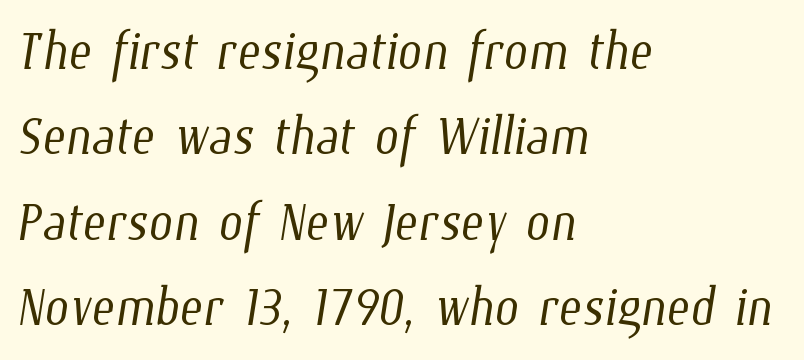
{"bold": "no", "weight": "light", "width": "condensed", "stroke_contrast": "low", "x_height": "medium", "monospaced": "no", "underline": "no", "align": "left", "line_spacing_ratio": 1.22, "letter_spacing": "normal", "letter_spacing_em": 0.0, "glyph_px": 70}
